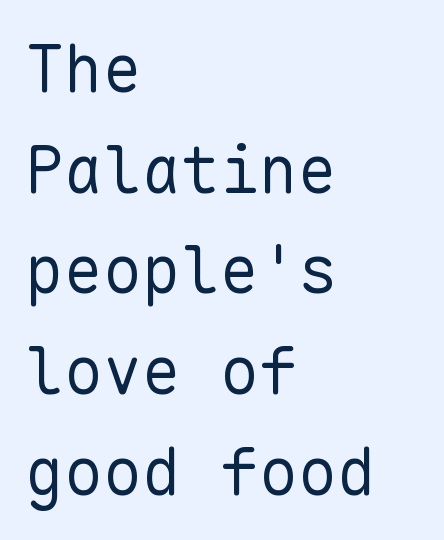
Q: Is the text bold? A: No.
Q: Is the text italic (slanted)? A: No, it is upright.
Q: Is the typeface a serif or a sans-serif typeface? A: Sans-serif.
Q: Is the text underlined? A: No.
Q: How is the paragraph aligned? A: Left-aligned.
Q: Is the spacing between letters normal or unusually wide? A: Normal.
Q: Is the spacing between lines tight, normal or loose? A: Normal.
Q: Width (condensed, normal, or wide)? A: Normal.
Q: Stroke contrast? A: Low.
Q: x-height? A: Medium.
Q: Monospaced? A: Yes.
